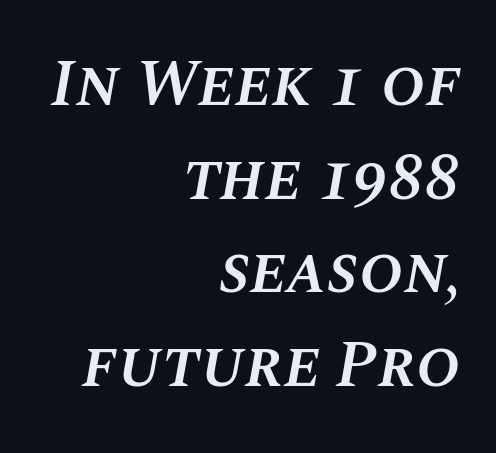
The image shows 66 px semibold type, italic (leaning right); set right-aligned, normal line spacing (1.42x), normal letter spacing, not underlined; medium stroke contrast and a large x-height.
